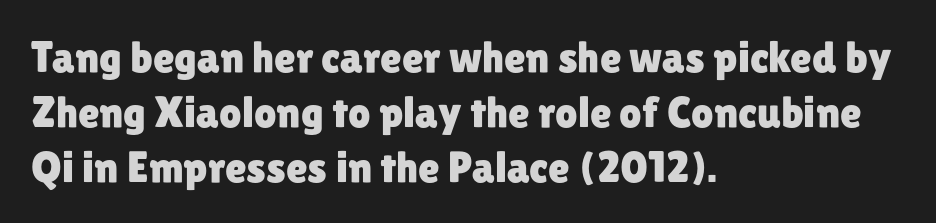
Q: Is the text italic (slanted)? A: No, it is upright.
Q: Is the typeface a serif or a sans-serif typeface? A: Sans-serif.
Q: Is the text underlined? A: No.
Q: How is the paragraph aligned? A: Left-aligned.
Q: Is the spacing between letters normal or unusually wide? A: Normal.
Q: Is the spacing between lines tight, normal or loose? A: Normal.
Q: Width (condensed, normal, or wide)? A: Normal.
Q: Stroke contrast? A: Low.
Q: x-height? A: Medium.
Q: Monospaced? A: No.
